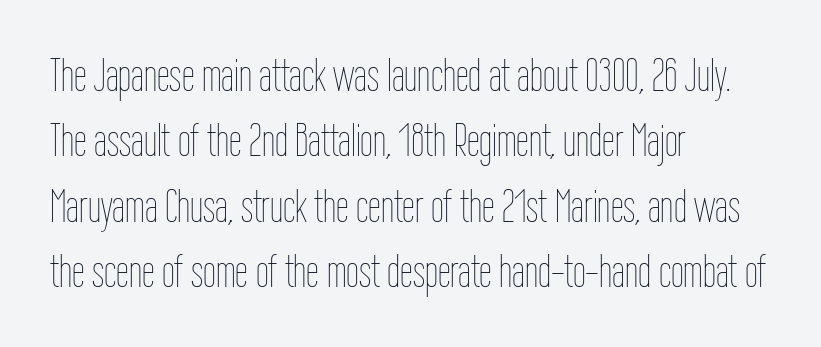
The image shows 46 px thin, condensed type, upright; set left-aligned, normal line spacing (1.42x), normal letter spacing, not underlined; low stroke contrast and a medium x-height.
